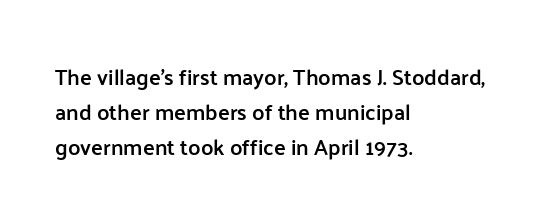
Q: Is the text bold? A: Semi-bold.
Q: Is the text italic (slanted)? A: No, it is upright.
Q: Is the text underlined? A: No.
Q: How is the paragraph aligned? A: Left-aligned.
Q: Is the spacing between letters normal or unusually wide? A: Normal.
Q: Is the spacing between lines tight, normal or loose? A: Normal.
